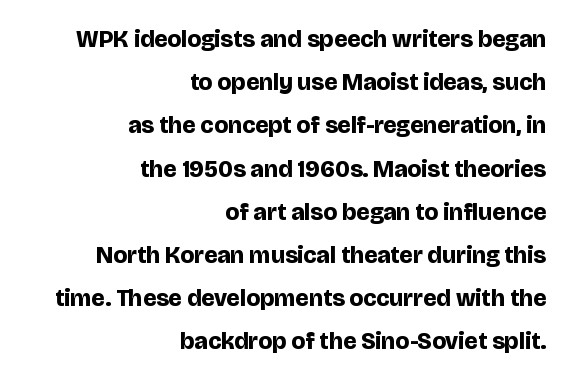
The image shows 24 px bold type, upright; set right-aligned, line spacing 1.8x, normal letter spacing, not underlined.
